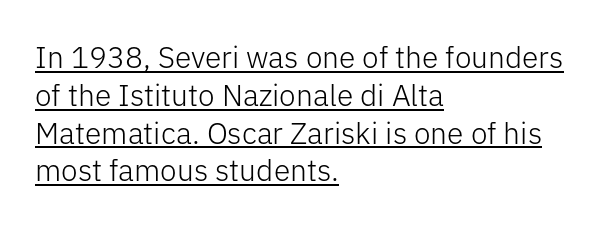
{"serif": "no", "italic": "no", "bold": "no", "weight": "light", "width": "normal", "stroke_contrast": "low", "x_height": "medium", "monospaced": "no", "underline": "yes", "align": "left", "line_spacing": "normal", "line_spacing_ratio": 1.26, "letter_spacing": "normal", "letter_spacing_em": 0.0, "glyph_px": 30}
